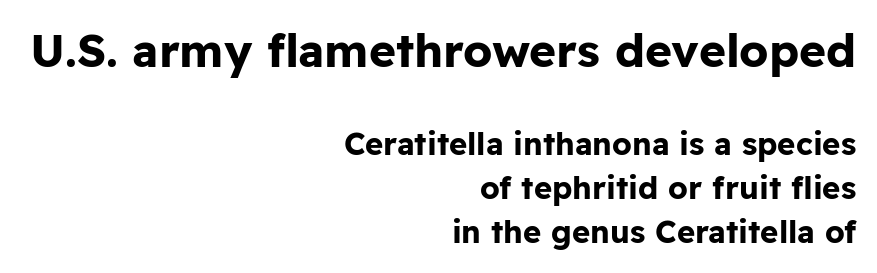
The image shows 46 px bold sans-serif type, upright; set right-aligned, normal line spacing (1.43x), normal letter spacing, not underlined; the first (top) block is 1.48x larger; low stroke contrast and a medium x-height.
